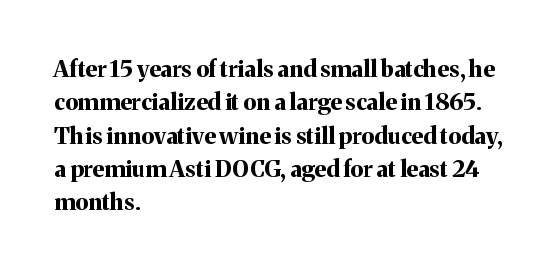
{"italic": "no", "bold": "yes", "underline": "no", "align": "left", "line_spacing": "normal", "line_spacing_ratio": 1.45, "letter_spacing": "normal", "letter_spacing_em": 0.0, "glyph_px": 23}
